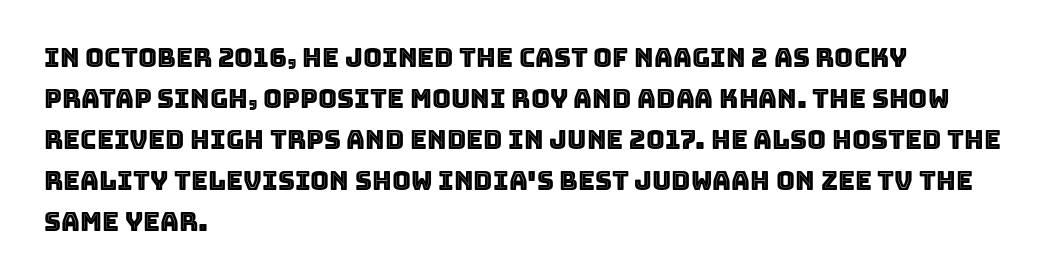
Descenders hang freely into open space. The font's upright variant was chosen for this text. Alignment: flush left. Leading: standard. The letterforms sit shoulder to shoulder at normal distance.
